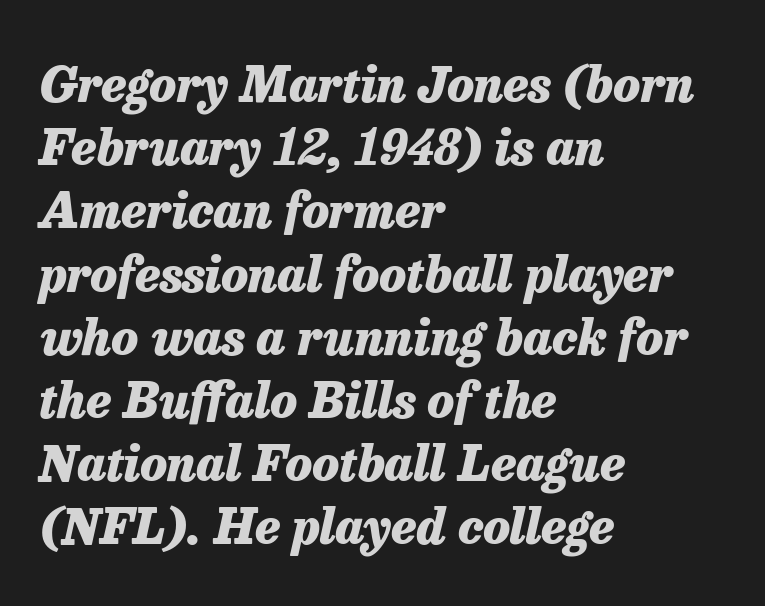
The image shows 49 px heavy type, italic (leaning right); set left-aligned, normal line spacing (1.29x), normal letter spacing, not underlined; low stroke contrast and a medium x-height.
